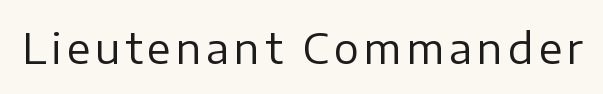
Q: Is the text bold? A: No.
Q: Is the text italic (slanted)? A: No, it is upright.
Q: Is the typeface a serif or a sans-serif typeface? A: Sans-serif.
Q: Is the text underlined? A: No.
Q: Width (condensed, normal, or wide)? A: Normal.
Q: Stroke contrast? A: Low.
Q: x-height? A: Medium.
Q: Monospaced? A: No.
